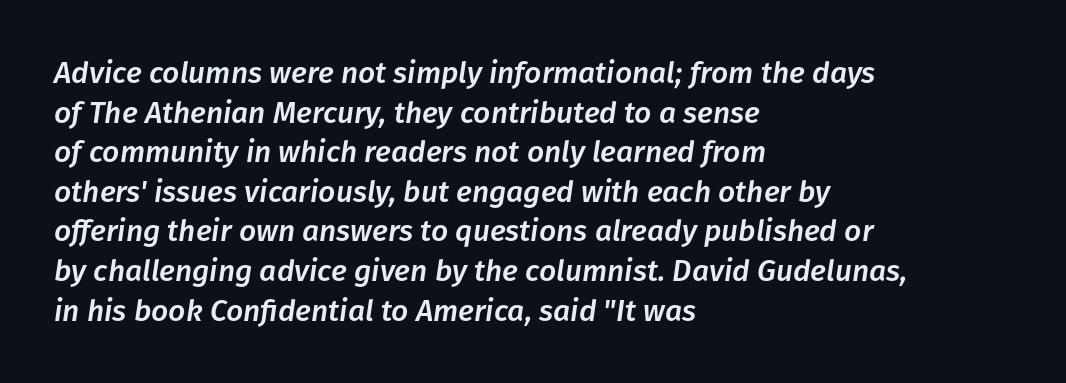
{"italic": "yes", "lean": "right", "slant_degrees": 8, "width": "normal", "stroke_contrast": "low", "x_height": "medium", "monospaced": "no", "underline": "no", "align": "left", "line_spacing": "normal", "line_spacing_ratio": 1.32, "letter_spacing": "normal", "letter_spacing_em": 0.0, "glyph_px": 30}
